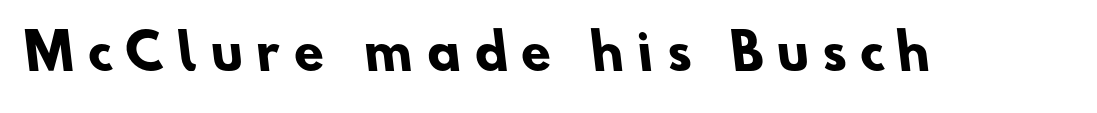
The type family on display is of the sans-serif kind. Summary of weight: heavy, a full bold. A bare baseline throughout the passage. Short note: letters widely spaced. These lines are rendered in a variable-pitch font.
